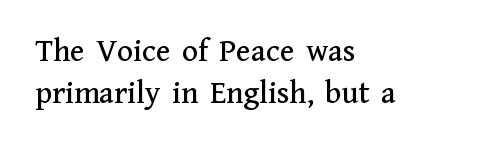
These lines are composed in type with serifs. The face used here is rendered with its standard letterfit. Does the leading feel generous? No, just average. These lines are set flush left with a ragged right edge.
